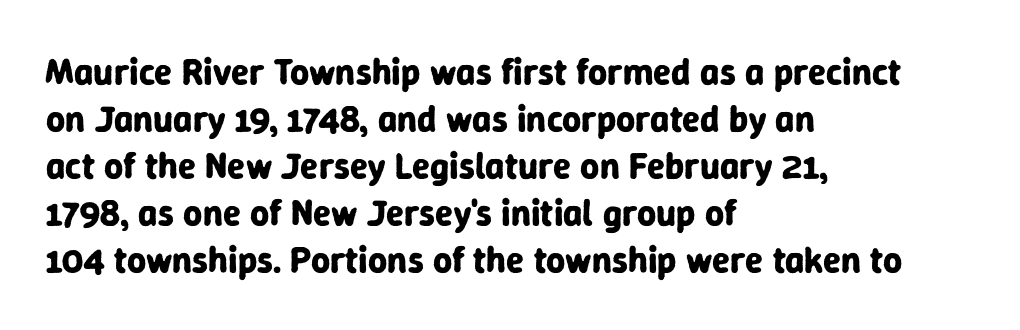
The image shows 37 px bold sans-serif type, upright; set left-aligned, normal line spacing (1.27x), normal letter spacing, not underlined; low stroke contrast and a medium x-height.
